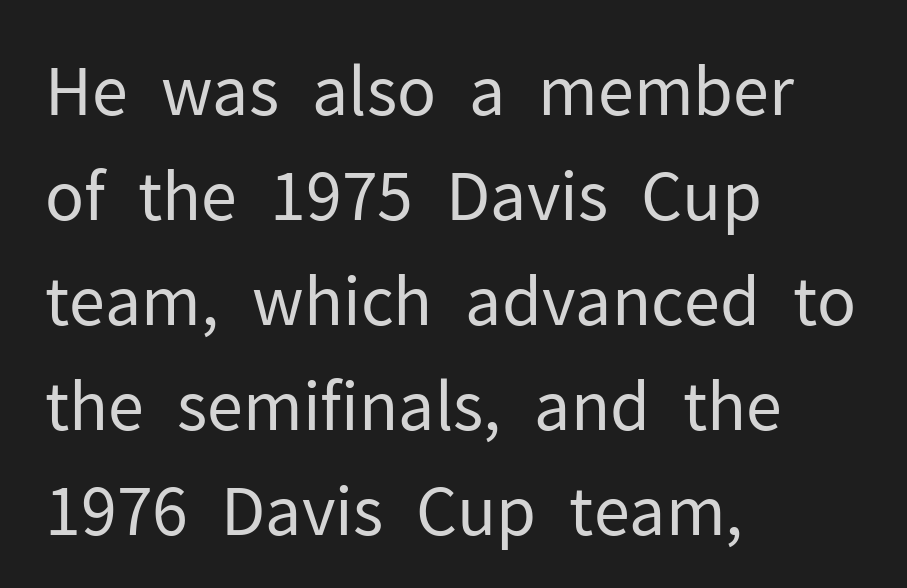
The gaps between neighbouring characters are ordinary and unremarkable. The strokes carry an ordinary text weight at most. Do the characters align in a grid? No, the font is proportional. Look at the bottom of the vertical strokes: they stop flat, with no serifs. Is there any slant? The stems are plumb.
